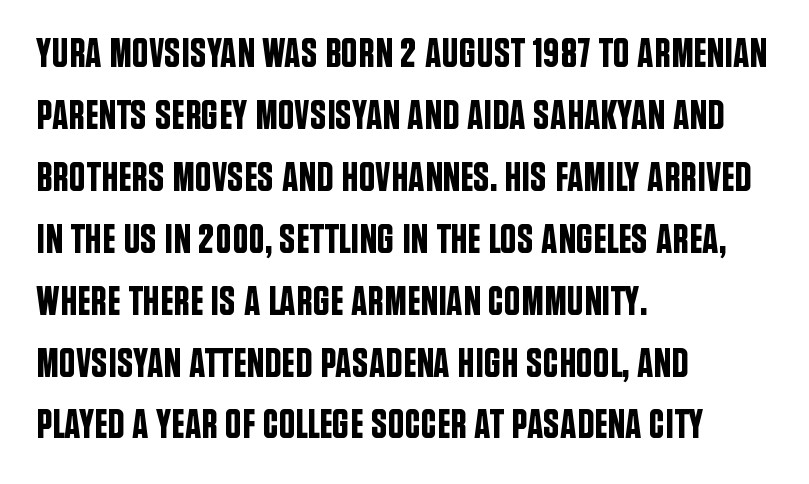
Q: Is the text italic (slanted)? A: No, it is upright.
Q: Is the typeface a serif or a sans-serif typeface? A: Sans-serif.
Q: Is the text underlined? A: No.
Q: How is the paragraph aligned? A: Left-aligned.
Q: Is the spacing between letters normal or unusually wide? A: Normal.
Q: Is the spacing between lines tight, normal or loose? A: Normal.
Q: Width (condensed, normal, or wide)? A: Condensed.
Q: Stroke contrast? A: Low.
Q: x-height? A: Large.
Q: Monospaced? A: No.
